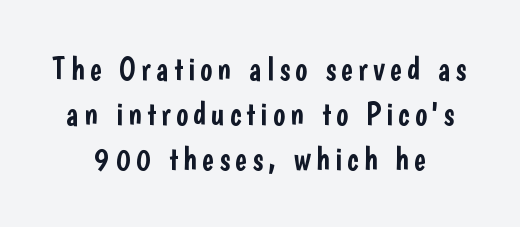
Q: Is the text italic (slanted)? A: No, it is upright.
Q: Is the typeface a serif or a sans-serif typeface? A: Sans-serif.
Q: Is the text underlined? A: No.
Q: How is the paragraph aligned? A: Centered.
Q: Is the spacing between lines tight, normal or loose? A: Normal.
Q: Width (condensed, normal, or wide)? A: Condensed.
Q: Stroke contrast? A: Low.
Q: x-height? A: Medium.
Q: Monospaced? A: No.
